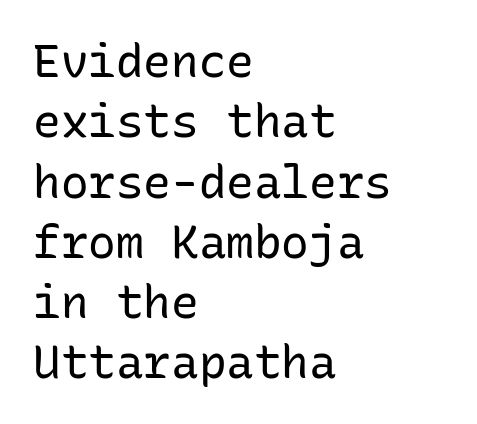
Q: Is the text bold? A: No.
Q: Is the text italic (slanted)? A: No, it is upright.
Q: Is the typeface a serif or a sans-serif typeface? A: Sans-serif.
Q: Is the text underlined? A: No.
Q: How is the paragraph aligned? A: Left-aligned.
Q: Is the spacing between letters normal or unusually wide? A: Normal.
Q: Is the spacing between lines tight, normal or loose? A: Normal.
Q: Width (condensed, normal, or wide)? A: Normal.
Q: Stroke contrast? A: Low.
Q: x-height? A: Medium.
Q: Monospaced? A: Yes.
